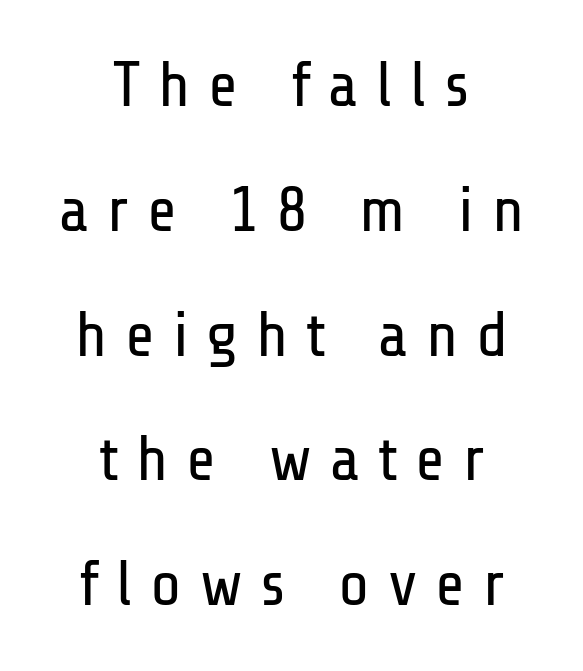
Vertical stems look standard width or narrower in stroke. Notice how the passage keeps no hard edge, just a central spine. Substantial extra tracking has been applied to these lines. Check under the words: just untouched page. Do the characters align in a grid? No, the font is proportional.
